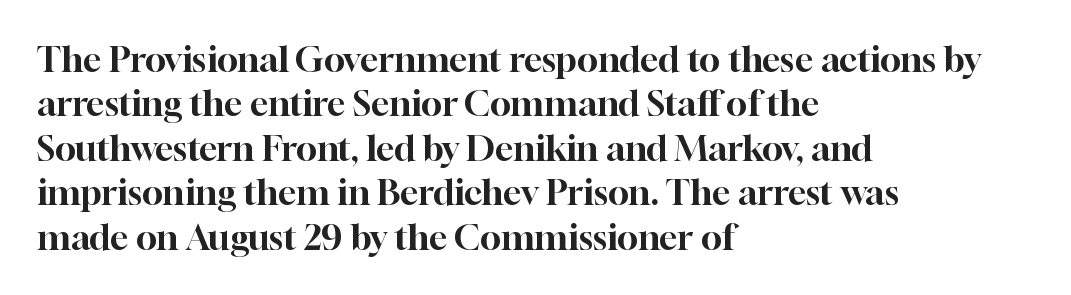
The image shows 35 px serif type, upright; set left-aligned, normal line spacing (1.27x), normal letter spacing, not underlined; high stroke contrast and a medium x-height.
